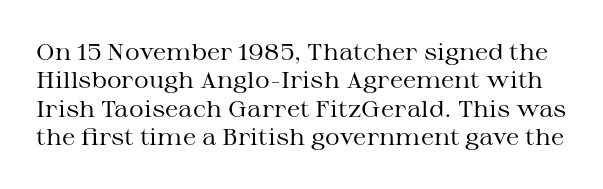
The image shows 23 px text type, upright; set line spacing 1.23x, normal letter spacing, not underlined.
